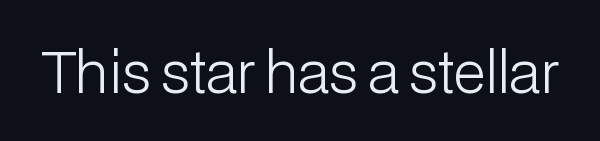
Q: Is the text bold? A: No.
Q: Is the text italic (slanted)? A: No, it is upright.
Q: Is the typeface a serif or a sans-serif typeface? A: Sans-serif.
Q: Is the text underlined? A: No.
Q: Is the spacing between letters normal or unusually wide? A: Normal.
Q: Width (condensed, normal, or wide)? A: Normal.
Q: Stroke contrast? A: Low.
Q: x-height? A: Medium.
Q: Monospaced? A: No.
